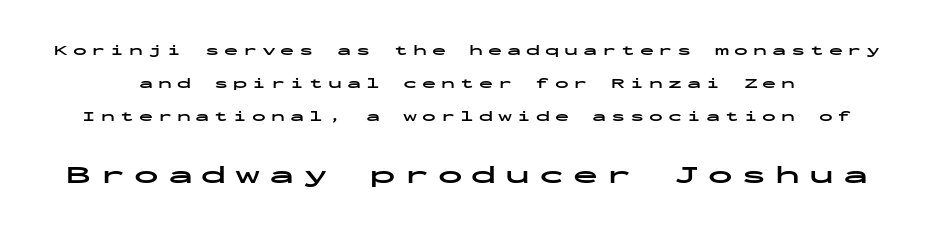
The image shows 25 px bold type, upright; set loose line spacing (2.35x), unusually wide letter spacing (+0.35 em), not underlined; the second (bottom) block is 1.79x larger.
